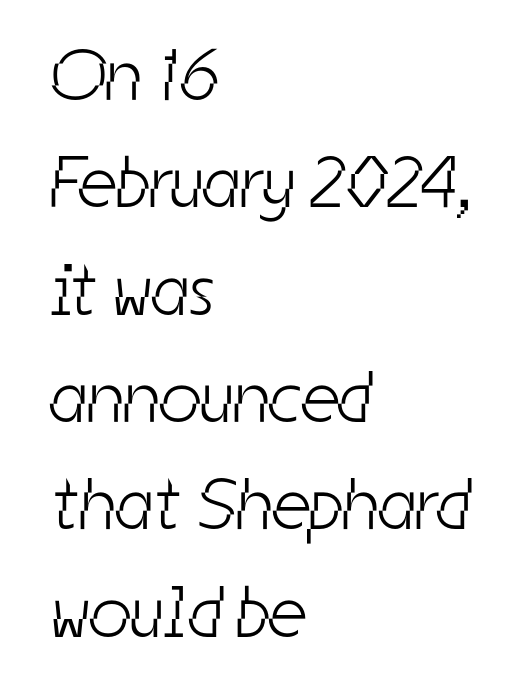
The image shows 73 px light, condensed sans-serif type; set left-aligned, normal line spacing (1.47x), normal letter spacing, not underlined; low stroke contrast and a medium x-height.
